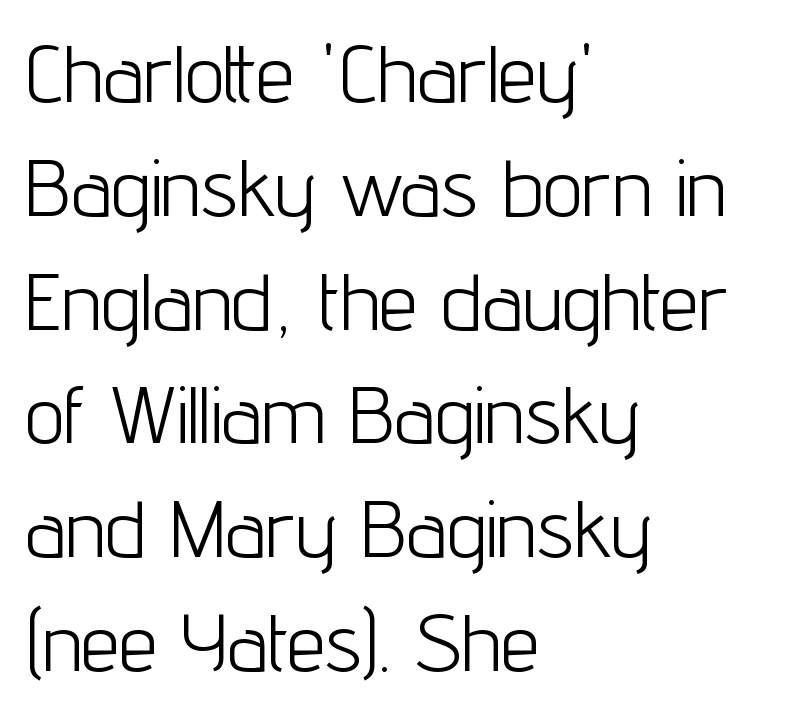
The image shows 79 px light, condensed sans-serif type, upright; set left-aligned, normal line spacing (1.44x), normal letter spacing, not underlined; low stroke contrast and a medium x-height.
